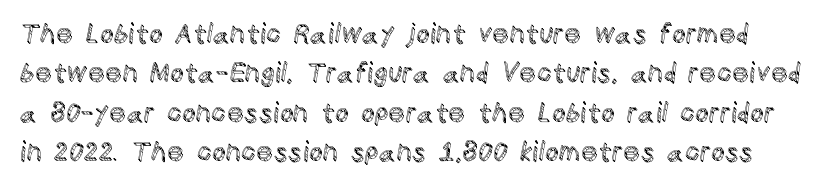
The image shows 27 px text type; set normal line spacing (1.46x), normal letter spacing, not underlined.
